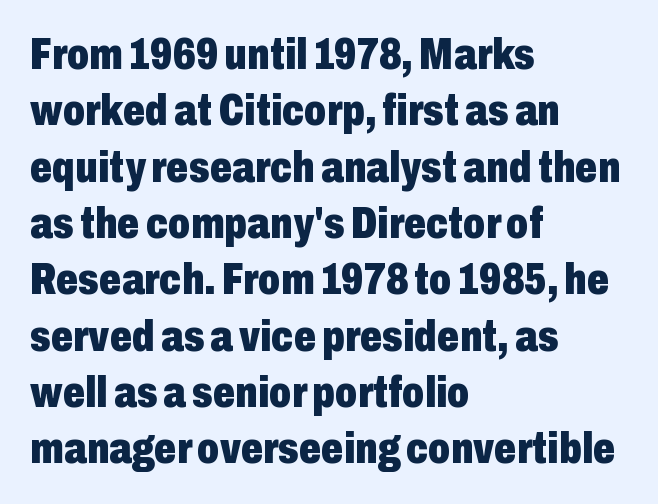
{"serif": "no", "italic": "no", "bold": "yes", "weight": "heavy", "width": "condensed", "stroke_contrast": "low", "x_height": "medium", "monospaced": "no", "underline": "no", "align": "left", "line_spacing": "normal", "line_spacing_ratio": 1.28, "letter_spacing": "normal", "letter_spacing_em": 0.0, "glyph_px": 44}
